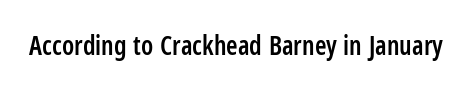
Ascenders rise straight up at ninety degrees. The typesetting leans somewhat heavy: a semibold. Observe the ordinary spacing: letters are neighbours, not strangers. Only glyphs here, with clear space below each row.
